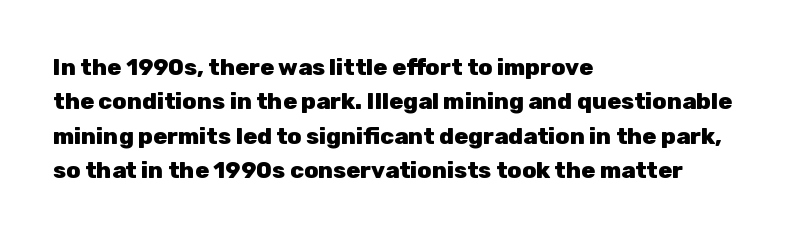
Q: Is the text bold? A: Yes.
Q: Is the text italic (slanted)? A: No, it is upright.
Q: Is the text underlined? A: No.
Q: How is the paragraph aligned? A: Left-aligned.
Q: Is the spacing between letters normal or unusually wide? A: Normal.
Q: Is the spacing between lines tight, normal or loose? A: Normal.
